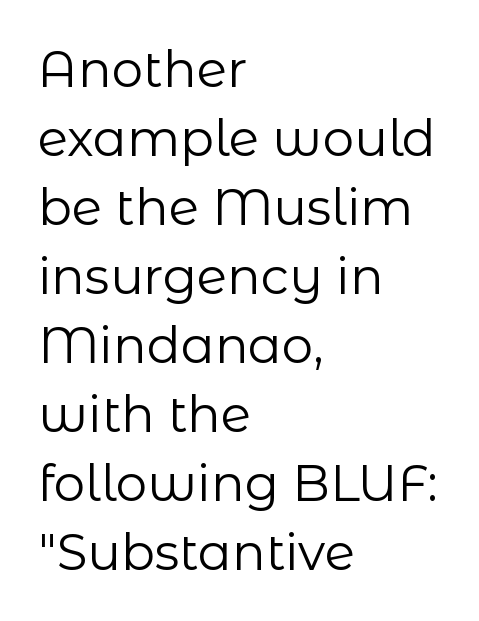
Q: Is the text bold? A: No.
Q: Is the text italic (slanted)? A: No, it is upright.
Q: Is the typeface a serif or a sans-serif typeface? A: Sans-serif.
Q: Is the text underlined? A: No.
Q: How is the paragraph aligned? A: Left-aligned.
Q: Is the spacing between letters normal or unusually wide? A: Normal.
Q: Is the spacing between lines tight, normal or loose? A: Normal.
Q: Width (condensed, normal, or wide)? A: Normal.
Q: Stroke contrast? A: Low.
Q: x-height? A: Medium.
Q: Monospaced? A: No.
